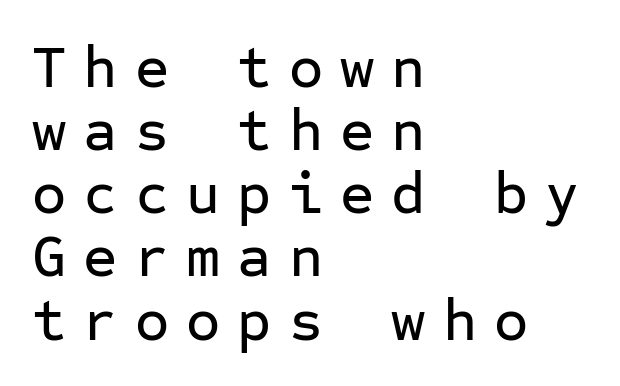
The image shows 59 px sans-serif type, upright, monospaced; set left-aligned, tight line spacing (1.07x), unusually wide letter spacing (+0.29 em), not underlined; low stroke contrast and a medium x-height.
